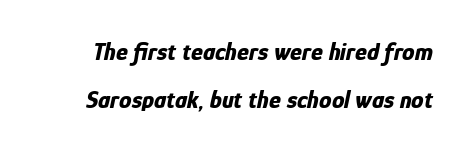
Q: Is the text bold? A: Yes.
Q: Is the text italic (slanted)? A: Yes, it leans right by about 12 degrees.
Q: Is the text underlined? A: No.
Q: Is the spacing between letters normal or unusually wide? A: Normal.
Q: Is the spacing between lines tight, normal or loose? A: Loose.
